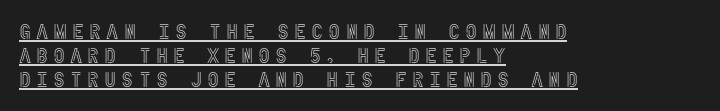
Upright lettering throughout. Vertical spacing — tight. Compared with undecorated copy, this sample adds a rule below the words. The lines are quadded left.
